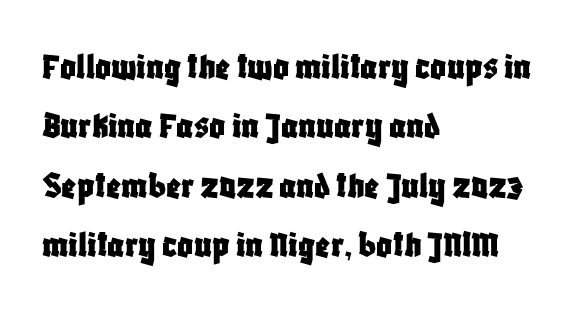
The image shows 39 px condensed sans-serif type, upright; set left-aligned, normal line spacing (1.52x), normal letter spacing, not underlined; low stroke contrast and a large x-height.
